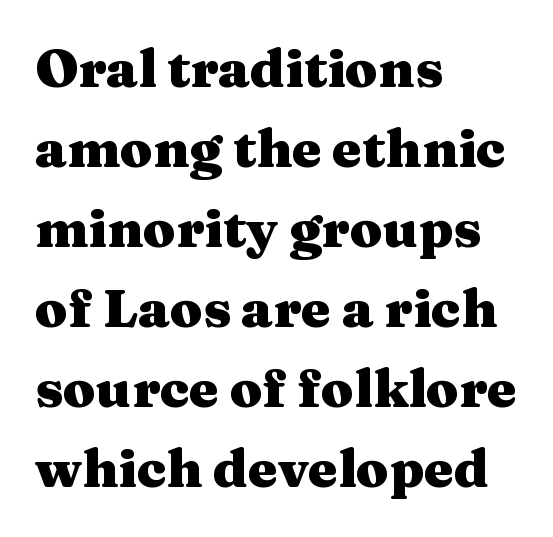
{"serif": "yes", "italic": "no", "bold": "yes", "weight": "heavy", "width": "wide", "stroke_contrast": "medium", "x_height": "medium", "monospaced": "no", "underline": "no", "align": "left", "line_spacing": "normal", "line_spacing_ratio": 1.51, "letter_spacing": "normal", "letter_spacing_em": 0.0, "glyph_px": 53}
